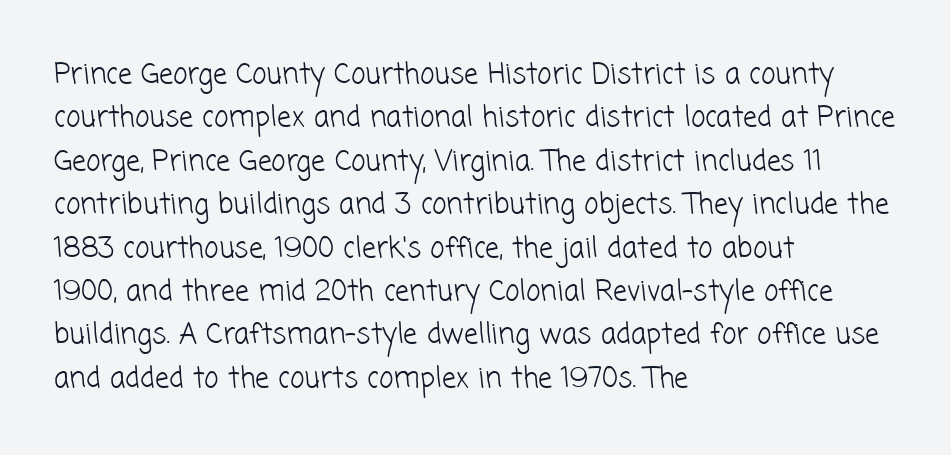
Q: Is the text bold? A: No.
Q: Is the typeface a serif or a sans-serif typeface? A: Sans-serif.
Q: Is the text underlined? A: No.
Q: How is the paragraph aligned? A: Left-aligned.
Q: Is the spacing between letters normal or unusually wide? A: Normal.
Q: Is the spacing between lines tight, normal or loose? A: Normal.
Q: Width (condensed, normal, or wide)? A: Normal.
Q: Stroke contrast? A: Low.
Q: x-height? A: Medium.
Q: Monospaced? A: No.
